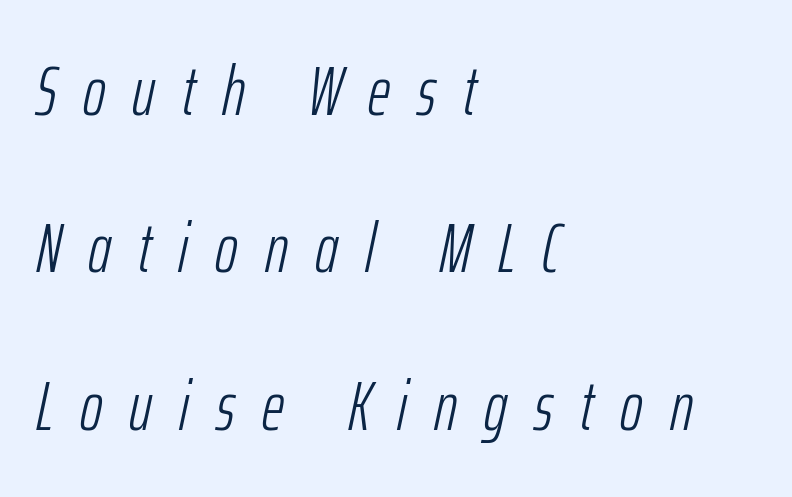
Q: Is the text bold? A: No.
Q: Is the text italic (slanted)? A: Yes, it leans right by about 12 degrees.
Q: Is the text underlined? A: No.
Q: How is the paragraph aligned? A: Left-aligned.
Q: Is the spacing between letters normal or unusually wide? A: Unusually wide.
Q: Is the spacing between lines tight, normal or loose? A: Loose.
Q: Width (condensed, normal, or wide)? A: Condensed.
Q: Stroke contrast? A: Low.
Q: x-height? A: Medium.
Q: Monospaced? A: No.
